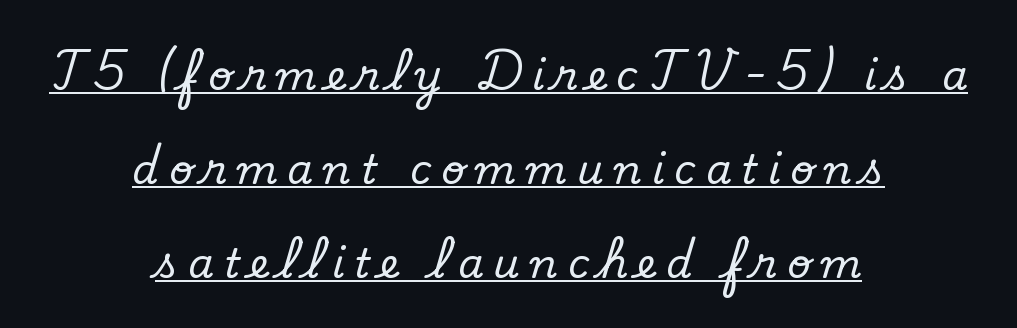
Is there much room between lines? Yes — plenty of vertical air separates them. Is this a fixed-width face? No — the glyphs have proportional, varying widths. Glyph-to-glyph distance is far greater than everyday printed text. Layout note: lines centered. Type style note: has serifs. Quick note: underline on.
